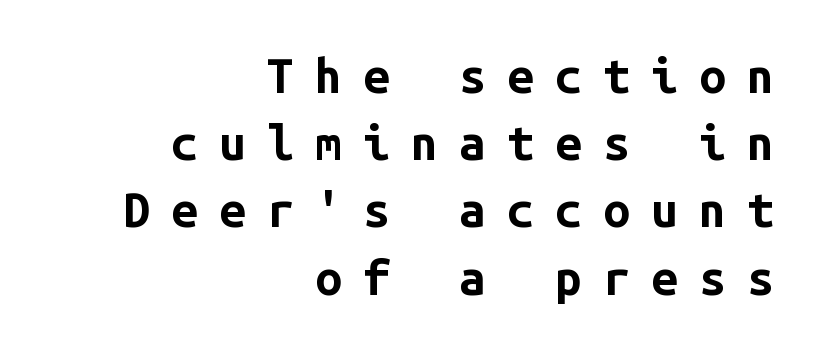
The image shows 48 px bold sans-serif type, upright, monospaced; set right-aligned, normal line spacing (1.4x), unusually wide letter spacing (+0.44 em), not underlined; low stroke contrast and a medium x-height.
